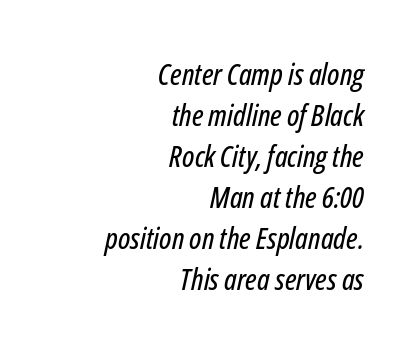
These lines stack with their right ends in a neat column. There is no visible air inserted between adjacent glyphs. Note the varied advance widths — an 'i' is clearly narrower than an 'm'. Reading down the column, the eye jumps a familiar distance to each next line.
